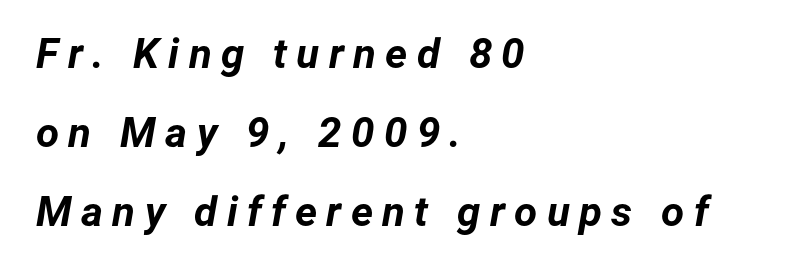
Observe the wide spacing: letters keep a clear distance from each other. In CSS terms this would be text-align: left. The face used here has the dense, thick strokes of a bold. The passage shown leans; its letterforms are oblique. Each row of text sits above clean, open space. Each letter keeps its own natural width here, so spacing adapts to shape.
